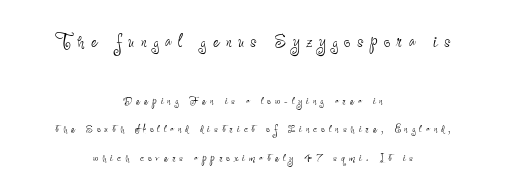
{"bold": "no", "underline": "no", "align": "center", "line_spacing": "loose", "line_spacing_ratio": 2.05, "letter_spacing": "wide", "letter_spacing_em": 0.28, "larger_block": "first", "size_ratio": 1.64, "glyph_px": 23}
